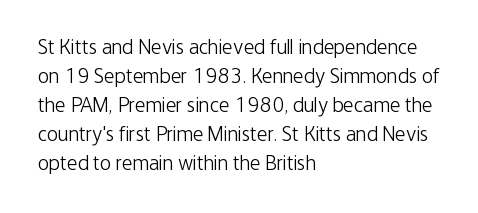
Q: Is the text bold? A: No.
Q: Is the text italic (slanted)? A: No, it is upright.
Q: Is the text underlined? A: No.
Q: How is the paragraph aligned? A: Left-aligned.
Q: Is the spacing between letters normal or unusually wide? A: Normal.
Q: Is the spacing between lines tight, normal or loose? A: Normal.
